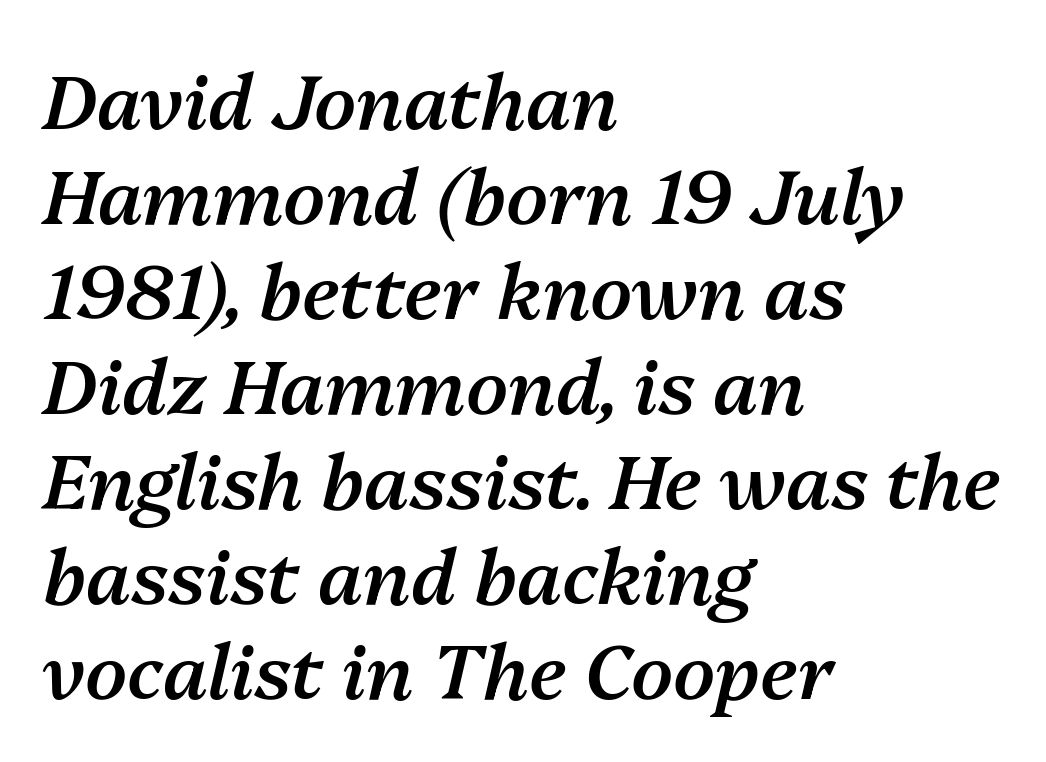
{"italic": "yes", "lean": "right", "slant_degrees": 13, "bold": "semi", "weight": "semibold", "width": "normal", "stroke_contrast": "medium", "x_height": "medium", "monospaced": "no", "underline": "no", "align": "left", "line_spacing": "normal", "line_spacing_ratio": 1.25, "letter_spacing": "normal", "letter_spacing_em": 0.0, "glyph_px": 76}
